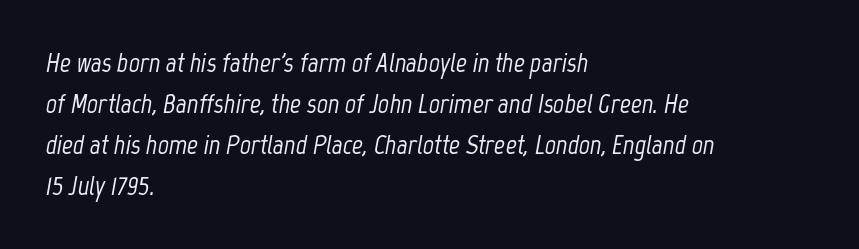
{"italic": "yes", "lean": "right", "slant_degrees": 12, "underline": "no", "align": "left", "line_spacing": "normal", "line_spacing_ratio": 1.52, "letter_spacing": "normal", "letter_spacing_em": 0.0, "glyph_px": 27}
